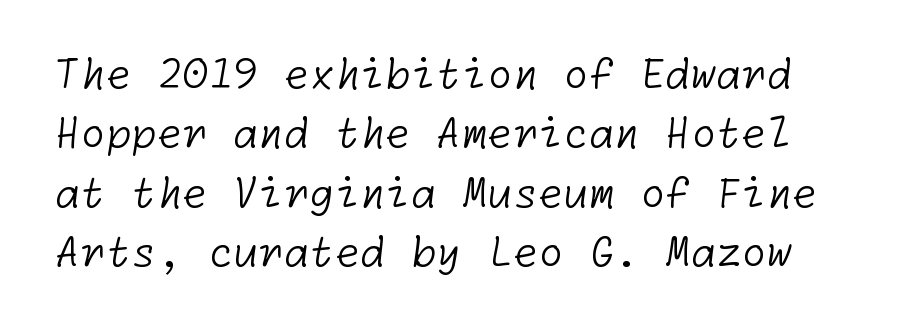
The image shows 41 px light sans-serif type; set normal line spacing (1.45x), normal letter spacing, not underlined; low stroke contrast and a medium x-height.
